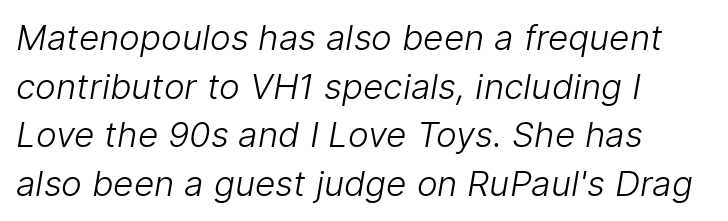
Glyph-to-glyph distance matches everyday printed text. Alignment: flush left. Classification — sans serif. You could not count columns in this text — the font is proportionally spaced.
